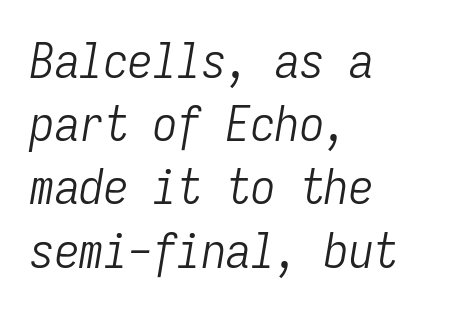
The image shows 49 px light, condensed type, italic (leaning right), monospaced; set left-aligned, normal line spacing (1.29x), normal letter spacing, not underlined; low stroke contrast and a medium x-height.
